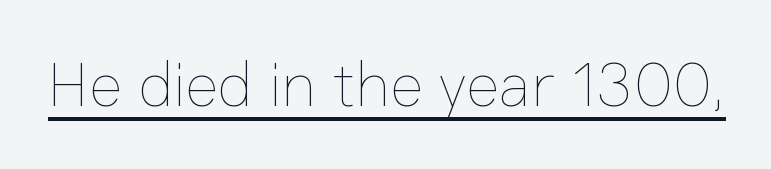
Each letter keeps its own natural width here, so spacing adapts to shape. Check the space under the baseline: a stroke is drawn there. This sample uses an upright cut, with every glyph sitting square on the baseline. Each stroke keeps to a modest, everyday thickness or less. You could call the tracking neutral — neither tight nor loose.
